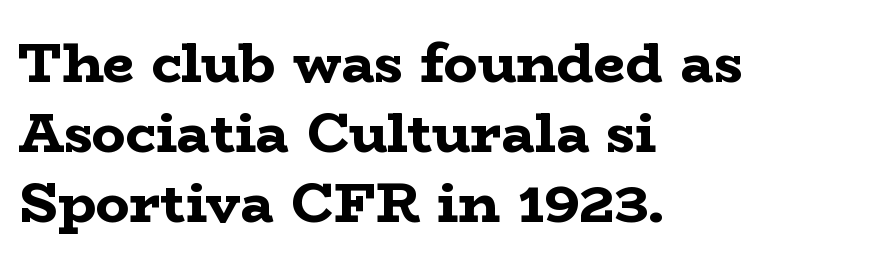
{"serif": "yes", "italic": "no", "bold": "yes", "weight": "bold", "width": "wide", "stroke_contrast": "low", "x_height": "medium", "monospaced": "no", "underline": "no", "align": "left", "line_spacing": "normal", "line_spacing_ratio": 1.25, "letter_spacing": "normal", "letter_spacing_em": 0.0, "glyph_px": 56}
